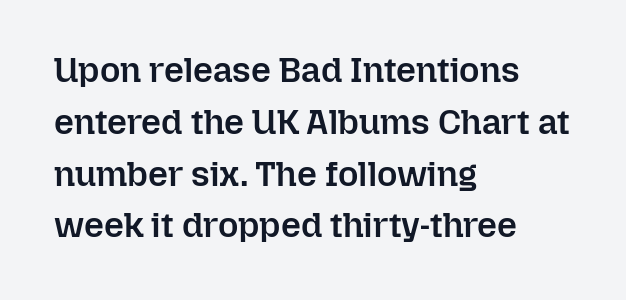
The space beneath each line is pristine and unruled. As a designer I'd log this as weight 600, semibold. The ragged edge is on the right, which tells us the setting is flush left. This is roman type, the default non-slanted kind.
